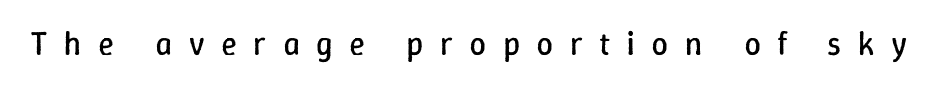
{"italic": "no", "bold": "no", "weight": "regular", "width": "normal", "stroke_contrast": "low", "x_height": "medium", "monospaced": "no", "underline": "no", "letter_spacing": "wide", "letter_spacing_em": 0.5, "glyph_px": 33}
